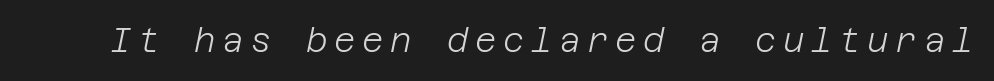
The image shows 33 px light type, italic (leaning right); set unusually wide letter spacing (+0.2 em), not underlined; low stroke contrast and a large x-height.
